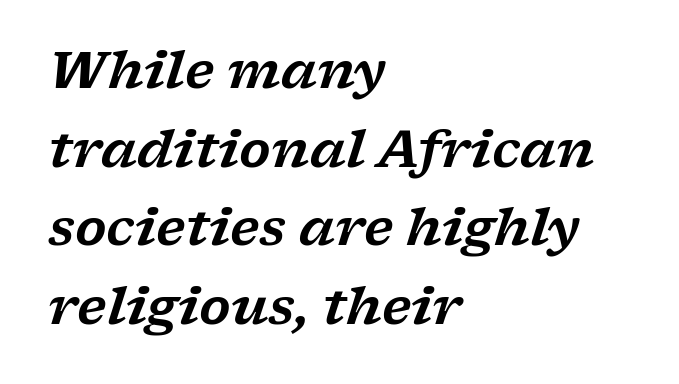
The image shows 51 px wide serif type, italic (leaning right); set left-aligned, normal line spacing (1.54x), normal letter spacing, not underlined; low stroke contrast and a medium x-height.
